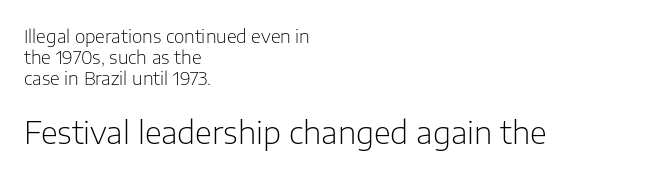
{"serif": "no", "italic": "no", "bold": "no", "weight": "light", "width": "normal", "stroke_contrast": "low", "x_height": "medium", "monospaced": "no", "underline": "no", "align": "left", "line_spacing_ratio": 1.17, "letter_spacing": "normal", "letter_spacing_em": 0.0, "larger_block": "second", "size_ratio": 1.72, "glyph_px": 31}
